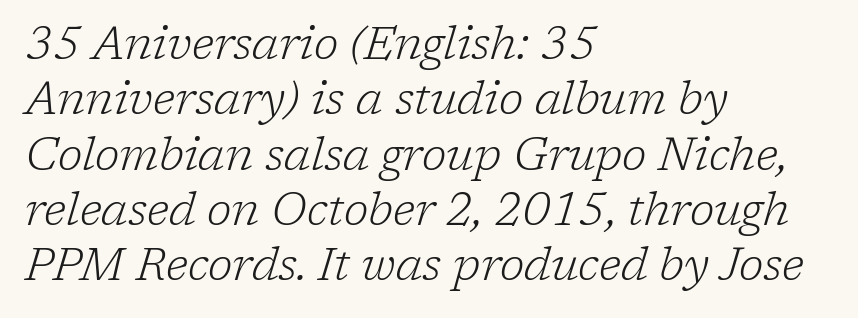
Q: Is the text bold? A: No.
Q: Is the text italic (slanted)? A: Yes, it leans right by about 17 degrees.
Q: Is the typeface a serif or a sans-serif typeface? A: Serif.
Q: Is the text underlined? A: No.
Q: How is the paragraph aligned? A: Left-aligned.
Q: Is the spacing between letters normal or unusually wide? A: Normal.
Q: Width (condensed, normal, or wide)? A: Normal.
Q: Stroke contrast? A: Low.
Q: x-height? A: Medium.
Q: Monospaced? A: No.
